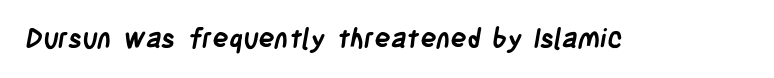
Q: Is the text bold? A: Yes.
Q: Is the text underlined? A: No.
Q: Is the spacing between letters normal or unusually wide? A: Normal.
